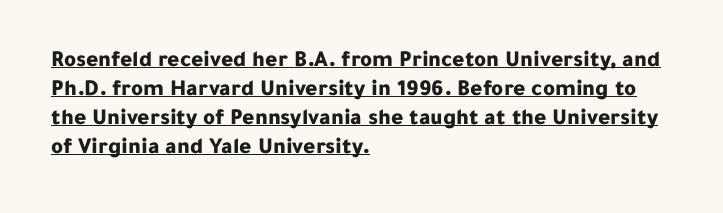
{"italic": "no", "bold": "yes", "underline": "yes", "align": "left", "line_spacing": "normal", "line_spacing_ratio": 1.26, "letter_spacing": "normal", "letter_spacing_em": 0.0, "glyph_px": 23}
